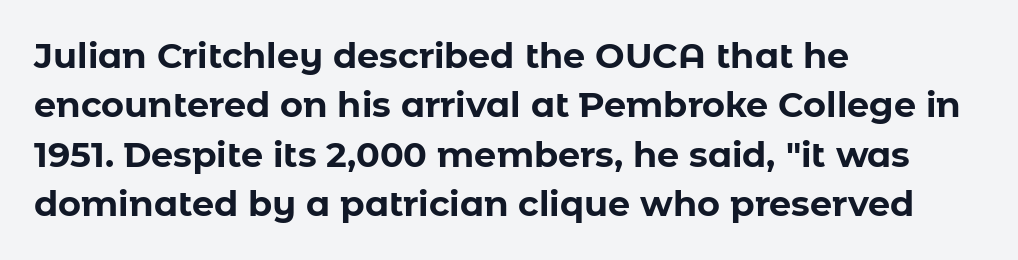
The setting favours the left margin, as ordinary paragraphs usually do. Quick note: not italic, upright. These lines sit exactly where default settings would place them. Check under the words: just untouched page. Varying glyph widths throughout — classic text-font behaviour. Is the type bold? Yes — the strokes are clearly thick and heavy.
